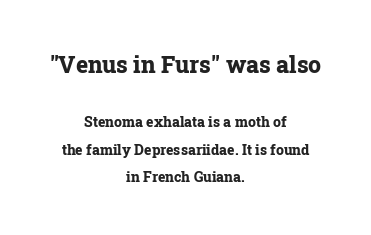
Q: Is the text bold? A: Yes.
Q: Is the text italic (slanted)? A: No, it is upright.
Q: Is the text underlined? A: No.
Q: How is the paragraph aligned? A: Centered.
Q: Is the spacing between letters normal or unusually wide? A: Normal.
Q: Is the spacing between lines tight, normal or loose? A: Loose.
Q: Which block of text is set in a larger size, the first (top) or the second (bottom)? A: The first (top) one.
